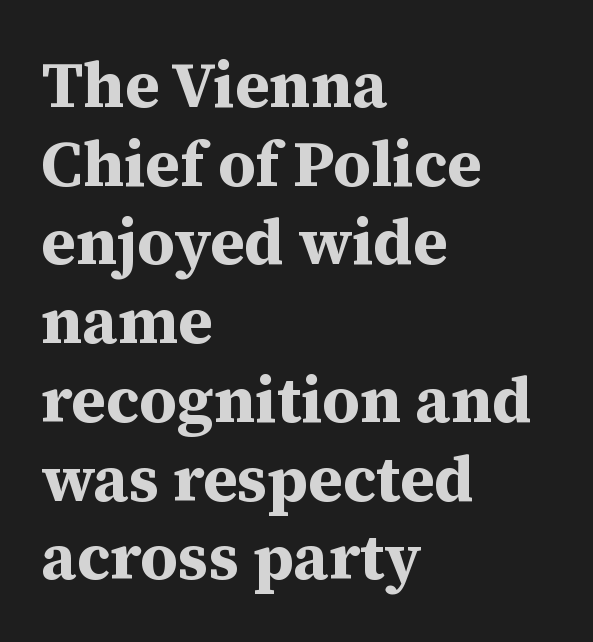
The image shows 64 px bold serif type, upright; set left-aligned, line spacing 1.23x, normal letter spacing, not underlined; medium stroke contrast and a medium x-height.
